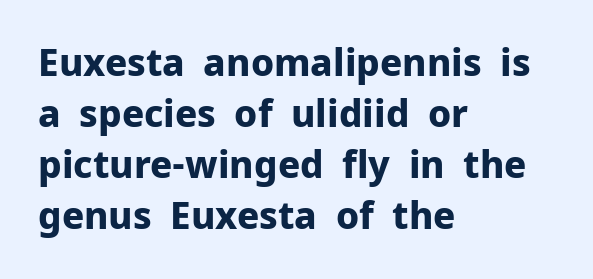
The image shows 37 px bold sans-serif type, upright; set left-aligned, normal line spacing (1.38x), normal letter spacing, not underlined; low stroke contrast and a medium x-height.
